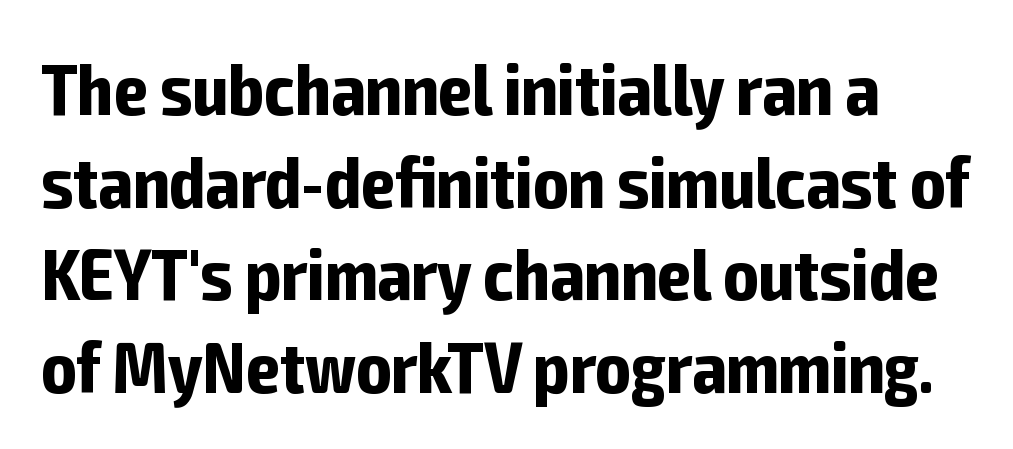
Look at the stroke-to-counter ratio: heavy, a bold. Whoever set this chose a conventional vertical rhythm. Spacing verdict: proportional, widths tailored to each character. Characters follow at the spacing the type designer built in. Vertical strokes here are truly vertical. Nope, no serifs anywhere on these letters.
